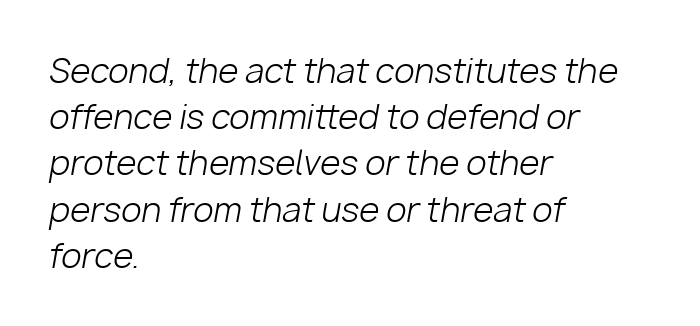
{"italic": "yes", "lean": "right", "slant_degrees": 10, "bold": "no", "weight": "light", "width": "normal", "stroke_contrast": "low", "x_height": "medium", "monospaced": "no", "underline": "no", "align": "left", "line_spacing": "normal", "line_spacing_ratio": 1.4, "letter_spacing": "normal", "letter_spacing_em": 0.0, "glyph_px": 33}
